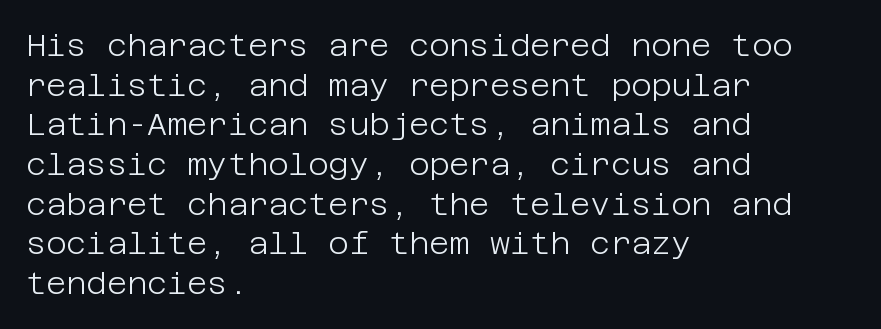
The image shows 31 px light sans-serif type, upright; set left-aligned, normal line spacing (1.28x), normal letter spacing, not underlined; low stroke contrast and a large x-height.
